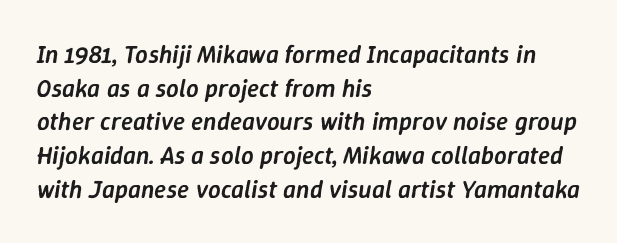
This block has exactly the height ordinary leading produces. Emphasis-style slanted type is in use. One-word summary of the alignment: left. Does the weight exceed regular? Yes, but only to semibold. The gap between lines stays unmarked.
